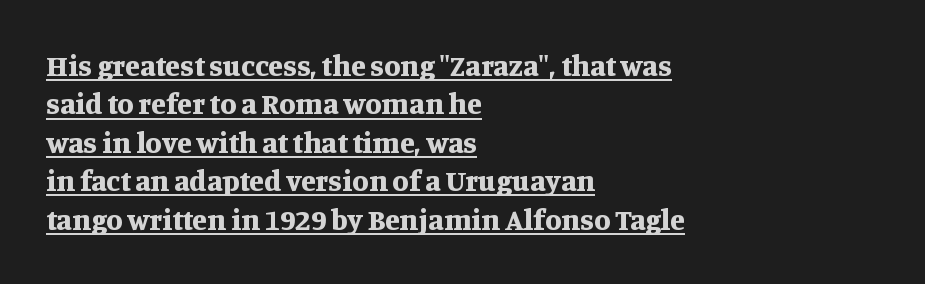
Q: Is the text bold? A: Yes.
Q: Is the text italic (slanted)? A: No, it is upright.
Q: Is the typeface a serif or a sans-serif typeface? A: Serif.
Q: Is the text underlined? A: Yes.
Q: How is the paragraph aligned? A: Left-aligned.
Q: Is the spacing between letters normal or unusually wide? A: Normal.
Q: Is the spacing between lines tight, normal or loose? A: Normal.
Q: Width (condensed, normal, or wide)? A: Normal.
Q: Stroke contrast? A: Medium.
Q: x-height? A: Large.
Q: Monospaced? A: No.
